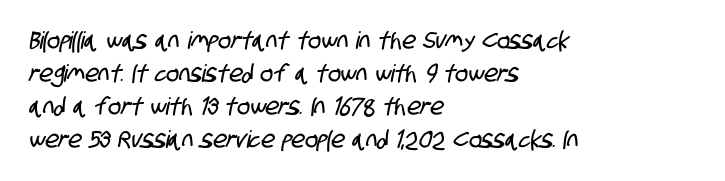
{"underline": "no", "align": "left", "line_spacing": "normal", "line_spacing_ratio": 1.38, "letter_spacing": "normal", "letter_spacing_em": 0.0, "glyph_px": 24}
